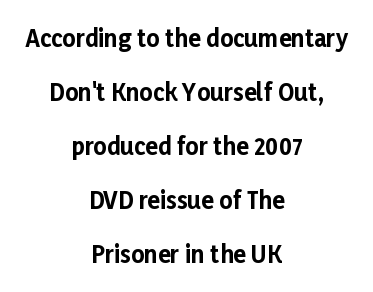
Layout note: lines centered. Plain, unruled lines of type. Short note: letters normally spaced. Set as a true bold cut, around the 700 mark.
